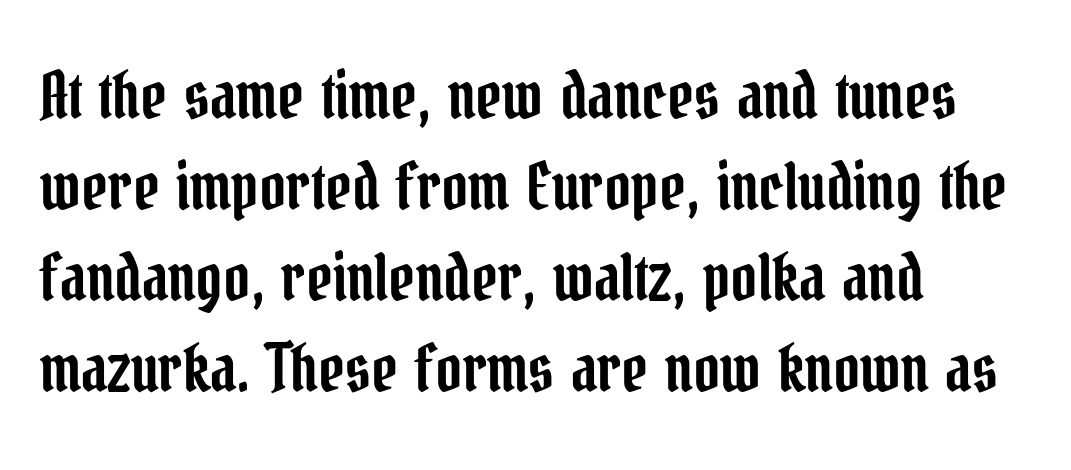
The image shows 64 px condensed serif type, upright; set left-aligned, normal line spacing (1.42x), normal letter spacing, not underlined; low stroke contrast and a medium x-height.
